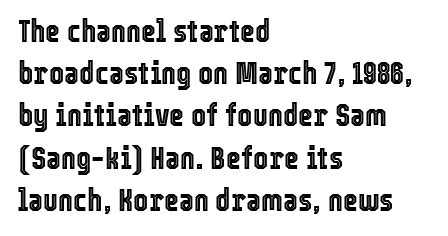
The image shows 32 px condensed type, upright; set left-aligned, normal line spacing (1.32x), normal letter spacing, not underlined; a medium x-height.
